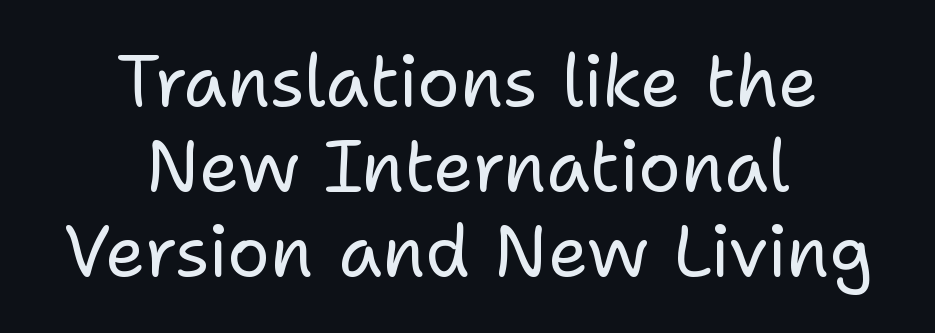
Q: Is the text bold? A: No.
Q: Is the text italic (slanted)? A: No, it is upright.
Q: Is the typeface a serif or a sans-serif typeface? A: Sans-serif.
Q: Is the text underlined? A: No.
Q: How is the paragraph aligned? A: Centered.
Q: Is the spacing between letters normal or unusually wide? A: Normal.
Q: Width (condensed, normal, or wide)? A: Normal.
Q: Stroke contrast? A: Low.
Q: x-height? A: Medium.
Q: Monospaced? A: No.
